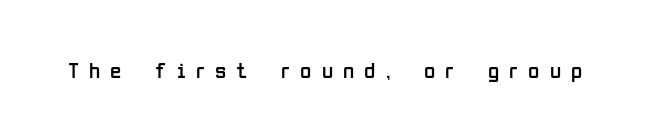
{"italic": "no", "bold": "no", "underline": "no", "letter_spacing": "wide", "letter_spacing_em": 0.44, "glyph_px": 23}
